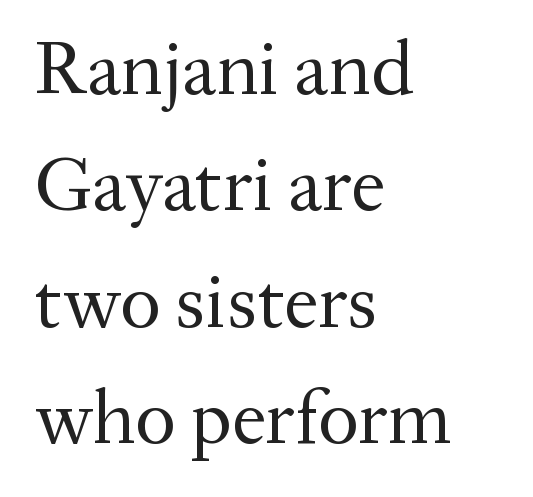
The letterforms sit at book weight or below. The lines are quadded left. Each letter's strokes conclude with small projecting serifs. Descender tails drop into unmarked territory.
